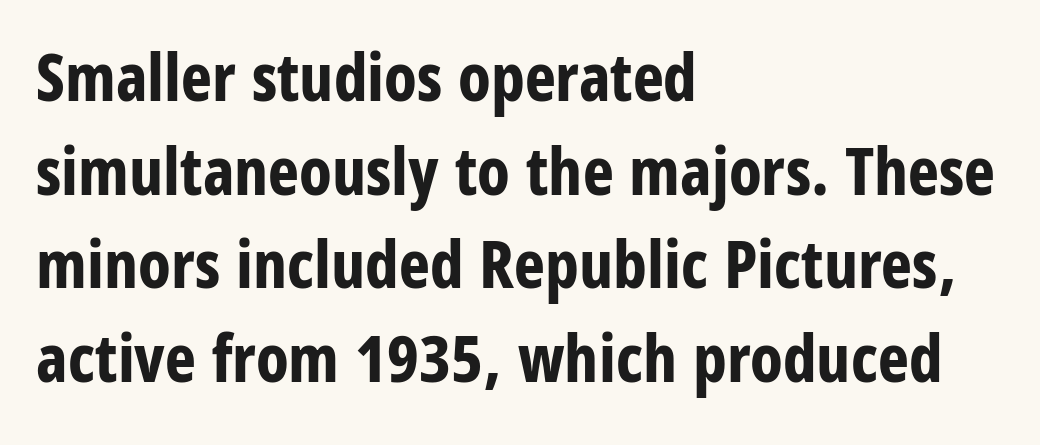
{"serif": "no", "italic": "no", "bold": "yes", "weight": "bold", "width": "condensed", "stroke_contrast": "low", "x_height": "large", "monospaced": "no", "underline": "no", "align": "left", "line_spacing": "normal", "line_spacing_ratio": 1.42, "letter_spacing": "normal", "letter_spacing_em": 0.0, "glyph_px": 66}
